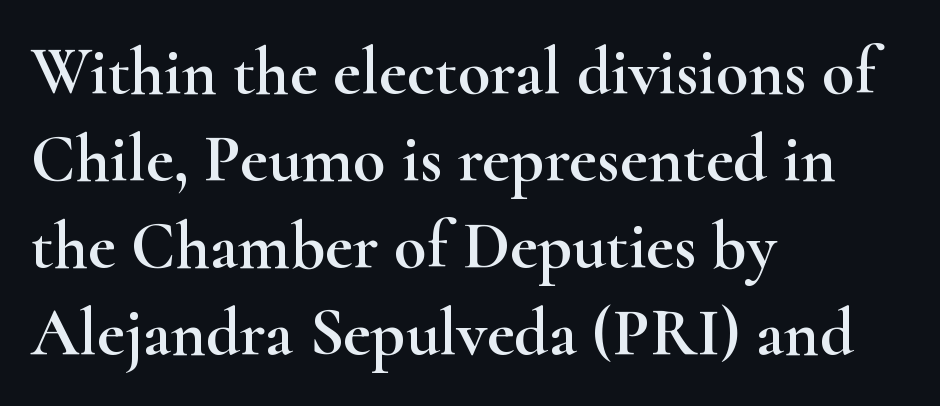
Q: Is the text italic (slanted)? A: No, it is upright.
Q: Is the typeface a serif or a sans-serif typeface? A: Serif.
Q: Is the text underlined? A: No.
Q: How is the paragraph aligned? A: Left-aligned.
Q: Is the spacing between letters normal or unusually wide? A: Normal.
Q: Is the spacing between lines tight, normal or loose? A: Normal.
Q: Width (condensed, normal, or wide)? A: Wide.
Q: Stroke contrast? A: High.
Q: x-height? A: Small.
Q: Monospaced? A: No.
